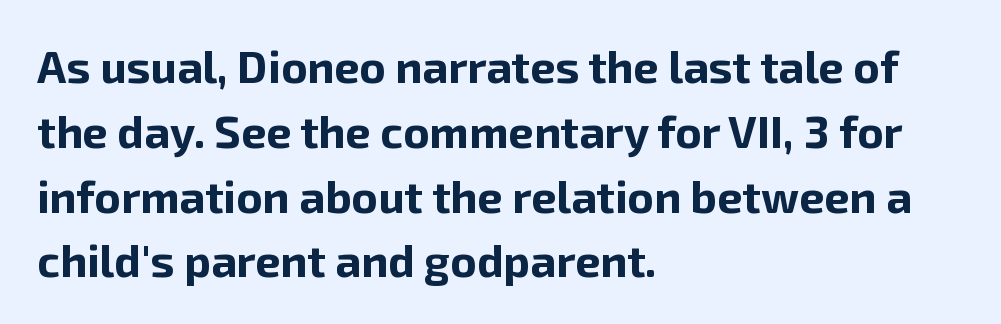
Type style note: lacks serifs. How heavy is the stroke? Heavy — this is a bold. Quick note: interline space is typical. The face used here is proportionally spaced, like ordinary book or web type. The strip under each line holds only bare page.
